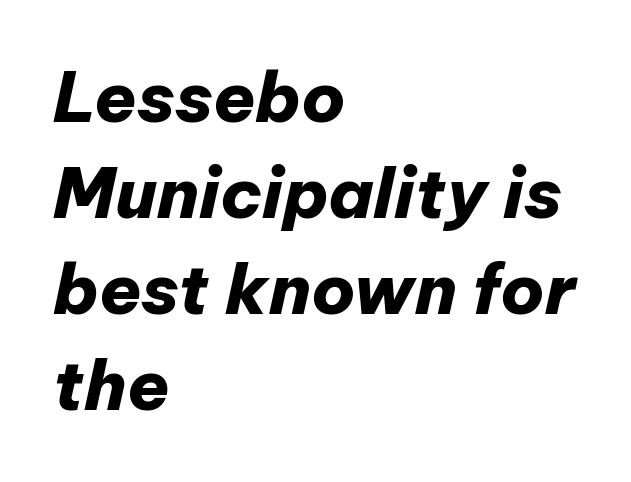
The image shows 69 px heavy type, italic (leaning right); set left-aligned, normal line spacing (1.39x), normal letter spacing, not underlined; low stroke contrast and a medium x-height.
